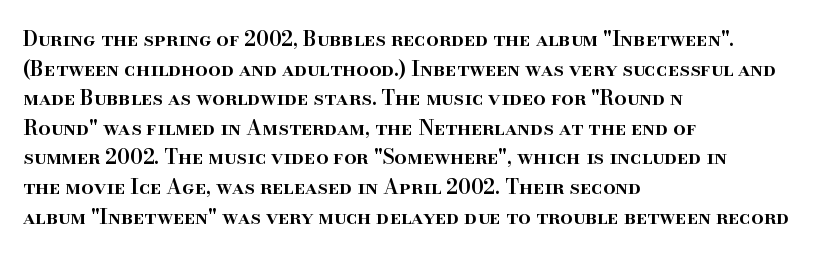
The image shows 20 px text type, upright; set left-aligned, normal line spacing (1.48x), normal letter spacing, not underlined.
